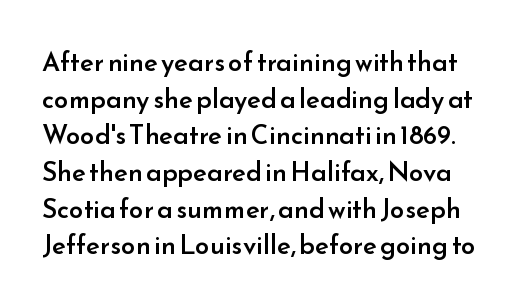
The image shows 26 px text type, upright; set normal line spacing (1.41x), normal letter spacing, not underlined.
